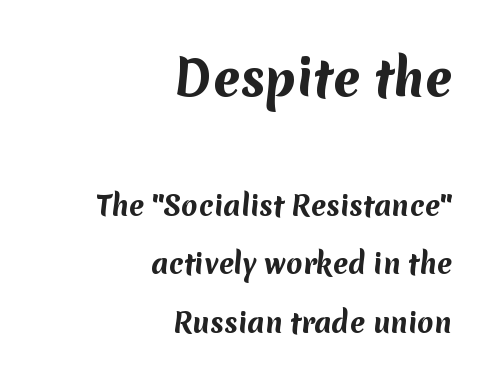
{"serif": "no", "bold": "yes", "weight": "bold", "width": "normal", "stroke_contrast": "medium", "x_height": "medium", "monospaced": "no", "underline": "no", "align": "right", "line_spacing": "loose", "line_spacing_ratio": 2.17, "letter_spacing": "normal", "letter_spacing_em": 0.0, "larger_block": "first", "size_ratio": 1.78, "glyph_px": 48}
